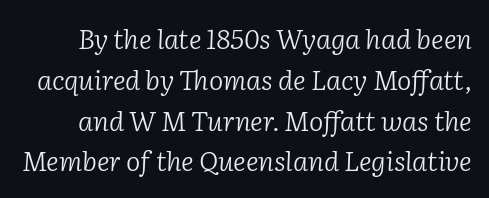
The type is set solid horizontally, with unmodified tracking. No extra ink here — the face is not bold. Unmarked baselines from the first word to the last. The font's italic variant was chosen for this text.
